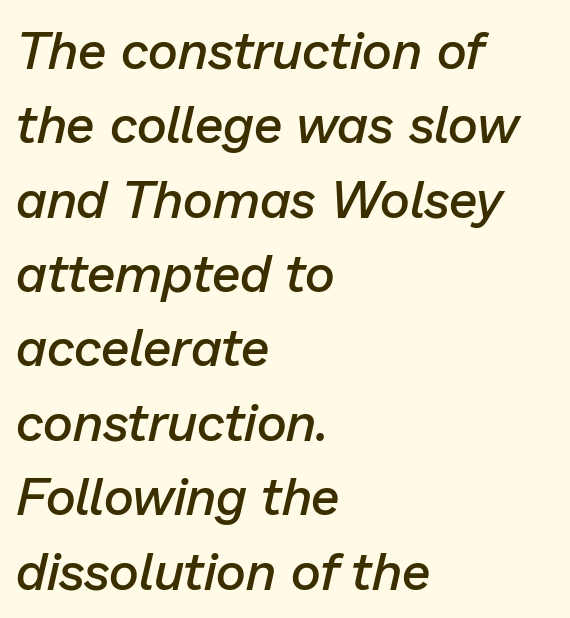
The image shows 52 px semibold type, italic (leaning right); set left-aligned, normal line spacing (1.43x), normal letter spacing, not underlined; low stroke contrast and a medium x-height.
